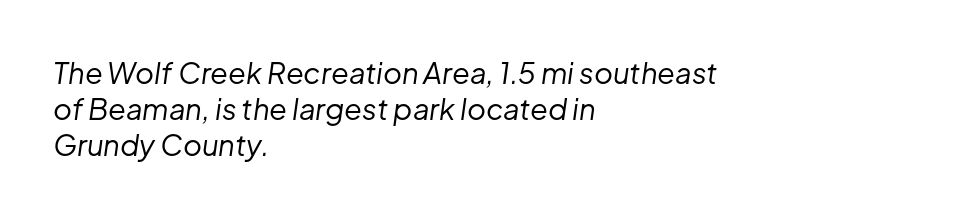
Q: Is the text bold? A: No.
Q: Is the text italic (slanted)? A: Yes, it leans right by about 8 degrees.
Q: Is the text underlined? A: No.
Q: How is the paragraph aligned? A: Left-aligned.
Q: Is the spacing between letters normal or unusually wide? A: Normal.
Q: Is the spacing between lines tight, normal or loose? A: Normal.
Q: Width (condensed, normal, or wide)? A: Normal.
Q: Stroke contrast? A: Low.
Q: x-height? A: Medium.
Q: Monospaced? A: No.
